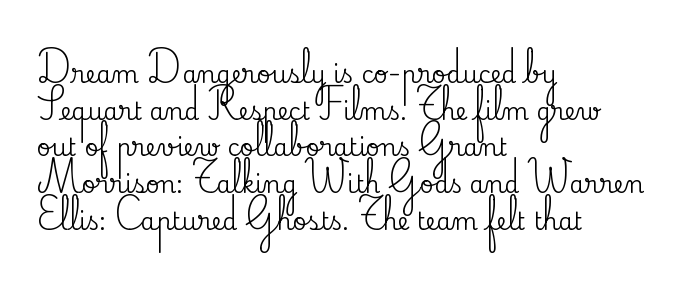
The image shows 24 px text type, upright; set left-aligned, normal line spacing (1.53x), normal letter spacing, not underlined.
